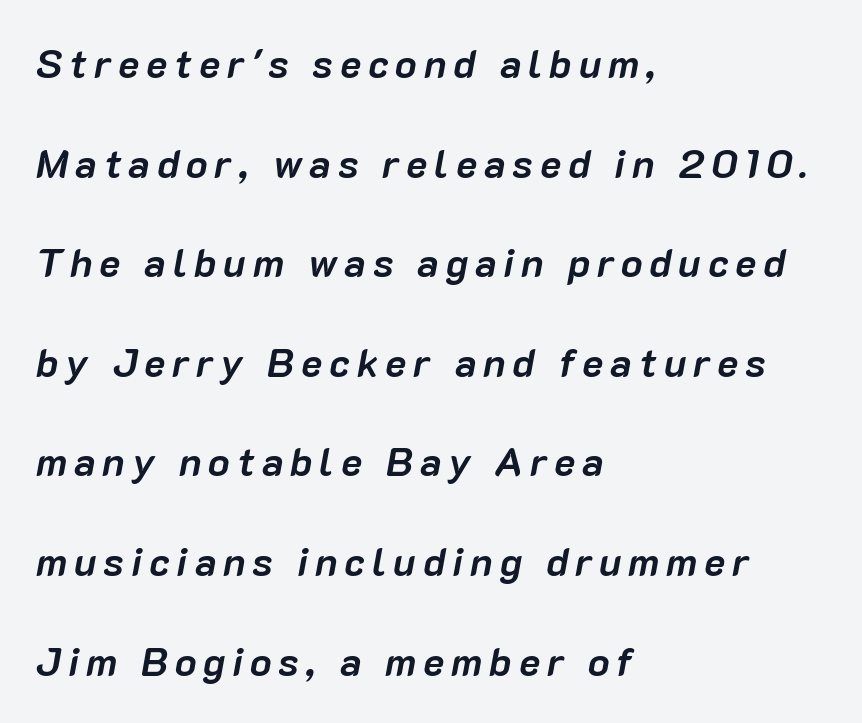
Q: Is the text bold? A: Yes.
Q: Is the text italic (slanted)? A: Yes, it leans right by about 10 degrees.
Q: Is the text underlined? A: No.
Q: How is the paragraph aligned? A: Left-aligned.
Q: Is the spacing between lines tight, normal or loose? A: Loose.
Q: Width (condensed, normal, or wide)? A: Normal.
Q: Stroke contrast? A: Low.
Q: x-height? A: Medium.
Q: Monospaced? A: No.
